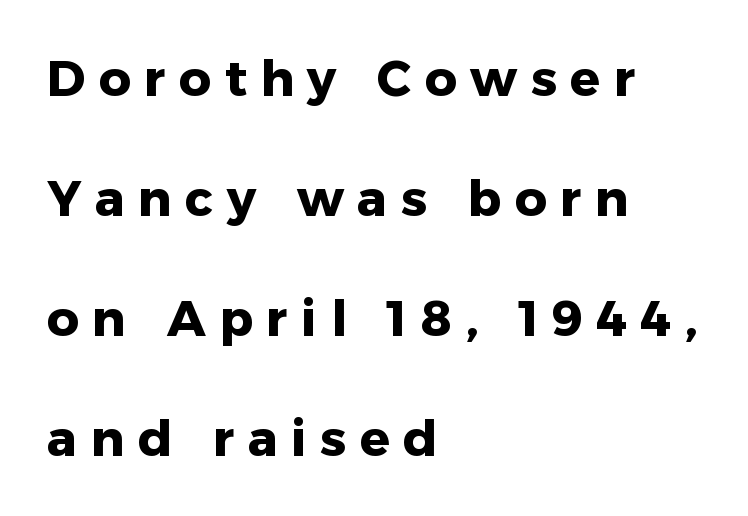
The image shows 50 px heavy sans-serif type, upright; set left-aligned, loose line spacing (2.4x), unusually wide letter spacing (+0.27 em), not underlined; low stroke contrast and a medium x-height.
